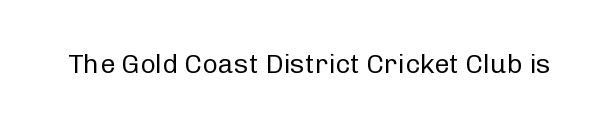
{"italic": "no", "bold": "no", "underline": "no", "letter_spacing": "normal", "letter_spacing_em": 0.0, "glyph_px": 27}
